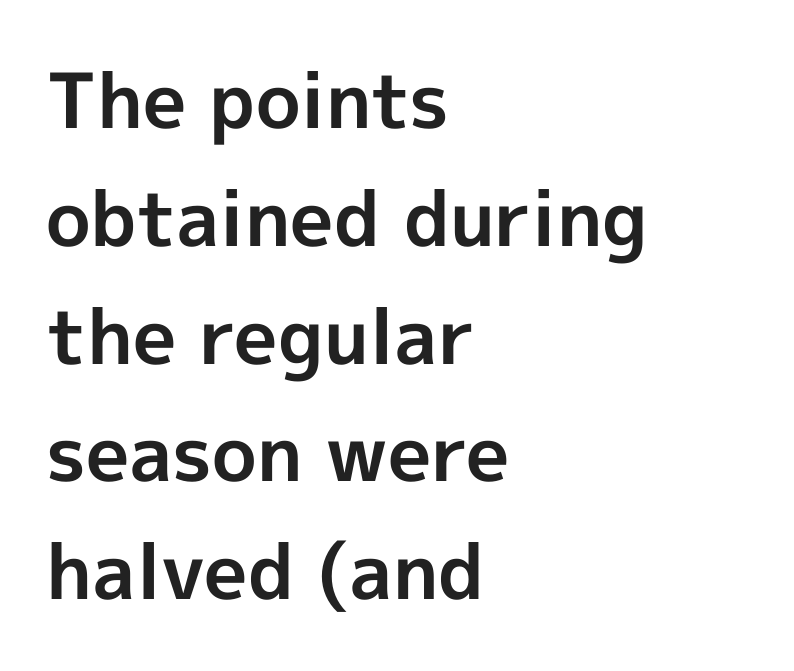
Q: Is the text bold? A: Yes.
Q: Is the text italic (slanted)? A: No, it is upright.
Q: Is the typeface a serif or a sans-serif typeface? A: Sans-serif.
Q: Is the text underlined? A: No.
Q: How is the paragraph aligned? A: Left-aligned.
Q: Is the spacing between letters normal or unusually wide? A: Normal.
Q: Is the spacing between lines tight, normal or loose? A: Normal.
Q: Width (condensed, normal, or wide)? A: Normal.
Q: x-height? A: Medium.
Q: Monospaced? A: No.
